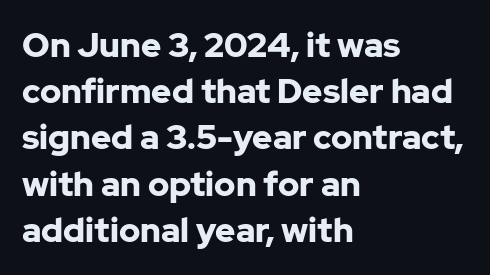
Q: Is the text bold? A: Yes.
Q: Is the text italic (slanted)? A: No, it is upright.
Q: Is the typeface a serif or a sans-serif typeface? A: Sans-serif.
Q: Is the text underlined? A: No.
Q: How is the paragraph aligned? A: Left-aligned.
Q: Is the spacing between letters normal or unusually wide? A: Normal.
Q: Is the spacing between lines tight, normal or loose? A: Normal.
Q: Width (condensed, normal, or wide)? A: Normal.
Q: Stroke contrast? A: Low.
Q: x-height? A: Medium.
Q: Monospaced? A: No.
